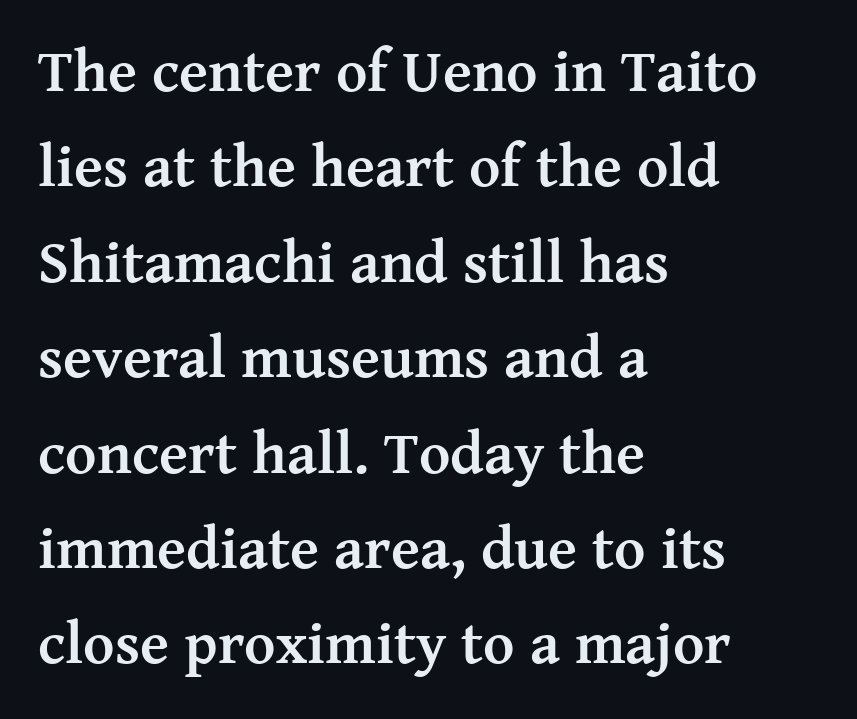
{"serif": "yes", "italic": "no", "bold": "yes", "weight": "semibold", "width": "normal", "stroke_contrast": "medium", "x_height": "medium", "monospaced": "no", "underline": "no", "align": "left", "line_spacing": "normal", "line_spacing_ratio": 1.59, "letter_spacing": "normal", "letter_spacing_em": 0.0, "glyph_px": 60}
